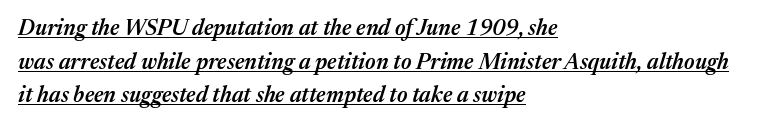
The lettering is marked with a stroke running underneath it. These lines carry some extra weight — a demibold, not a full bold. Italic: yes, the glyphs are oblique. Normally led — the rows are evenly, conventionally spaced. In CSS terms this would be text-align: left. The type is set solid horizontally, with unmodified tracking.
